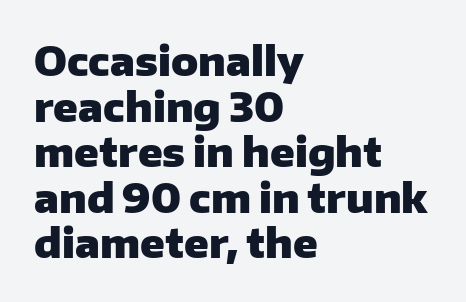
The image shows 40 px heavy sans-serif type, upright; set left-aligned, tight line spacing (1.14x), normal letter spacing, not underlined; low stroke contrast and a medium x-height.
